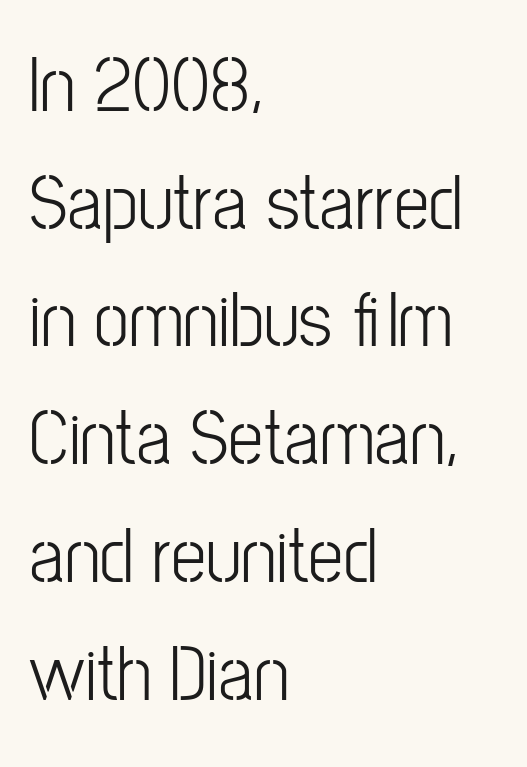
Q: Is the text italic (slanted)? A: No, it is upright.
Q: Is the typeface a serif or a sans-serif typeface? A: Sans-serif.
Q: Is the text underlined? A: No.
Q: How is the paragraph aligned? A: Left-aligned.
Q: Is the spacing between letters normal or unusually wide? A: Normal.
Q: Is the spacing between lines tight, normal or loose? A: Normal.
Q: Width (condensed, normal, or wide)? A: Condensed.
Q: Stroke contrast? A: Low.
Q: x-height? A: Medium.
Q: Monospaced? A: No.
